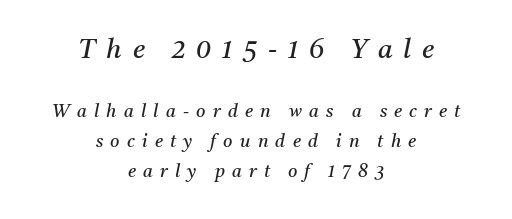
The vertical gap from one line to the next is medium. If you folded the block vertically in half, each line would mirror itself in length. The rendering shrinks the type as you move from the upper chunk to the lower. These glyphs show unthickened strokes, regular width or finer. Caption: expanded tracking, letters set apart. The foot of each line stays bare and open.
